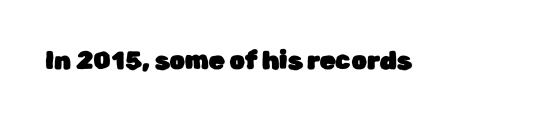
The image shows 25 px text type, upright; set normal letter spacing, not underlined.
